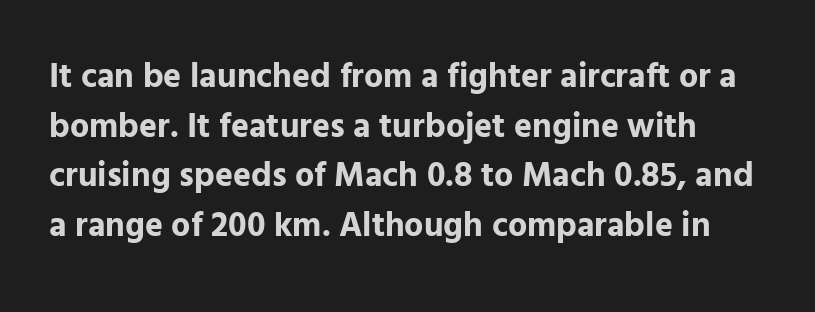
The image shows 34 px bold sans-serif type, upright; set normal line spacing (1.46x), normal letter spacing, not underlined; low stroke contrast and a medium x-height.
